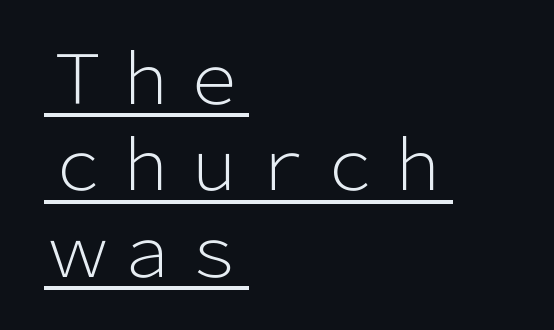
Characters remain perfectly vertical along every line. This reads as an unemphasized weight, regular at the heaviest. Honestly, the underline is the first thing you notice here. Regarding leading, the lines here are spaced in the standard way. The rendering anchors every line to the left-hand side. Note the varied advance widths — an 'i' is clearly narrower than an 'm'.
